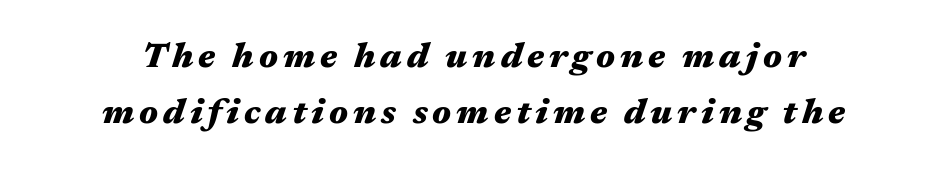
Rows of type keep a routine distance in the vertical direction. A clean baseline with only descenders dipping below it. Summary of weight: heavy, a full bold. Italic: yes, the glyphs are oblique. The rendering uses natural spacing where letterforms have individual widths.
